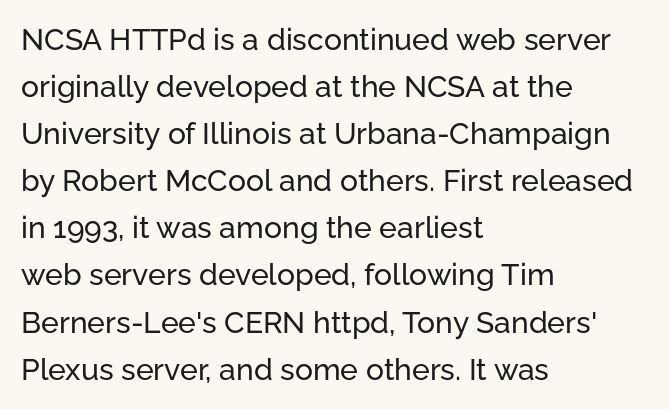
{"serif": "no", "italic": "no", "width": "normal", "stroke_contrast": "low", "x_height": "medium", "monospaced": "no", "underline": "no", "align": "left", "line_spacing": "normal", "line_spacing_ratio": 1.57, "letter_spacing": "normal", "letter_spacing_em": 0.0, "glyph_px": 30}
